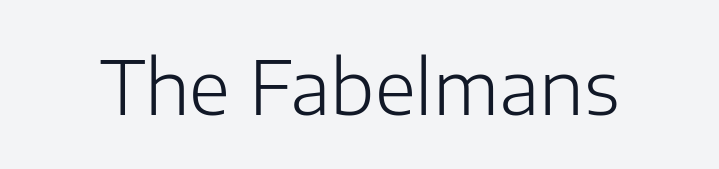
Q: Is the text bold? A: No.
Q: Is the text italic (slanted)? A: No, it is upright.
Q: Is the typeface a serif or a sans-serif typeface? A: Sans-serif.
Q: Is the text underlined? A: No.
Q: Is the spacing between letters normal or unusually wide? A: Normal.
Q: Width (condensed, normal, or wide)? A: Normal.
Q: Stroke contrast? A: Low.
Q: x-height? A: Medium.
Q: Monospaced? A: No.
